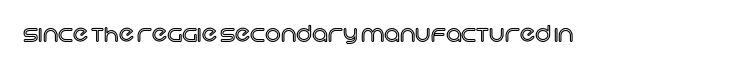
Tall strokes in this sample are plumb rather than angled. Short note: letters normally spaced. Lines of text with bare space underneath.
